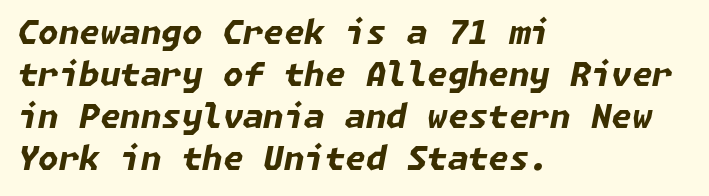
Q: Is the text bold? A: Yes.
Q: Is the text italic (slanted)? A: Yes, it leans right by about 11 degrees.
Q: Is the text underlined? A: No.
Q: How is the paragraph aligned? A: Left-aligned.
Q: Is the spacing between letters normal or unusually wide? A: Normal.
Q: Is the spacing between lines tight, normal or loose? A: Normal.
Q: Width (condensed, normal, or wide)? A: Normal.
Q: Stroke contrast? A: Low.
Q: x-height? A: Medium.
